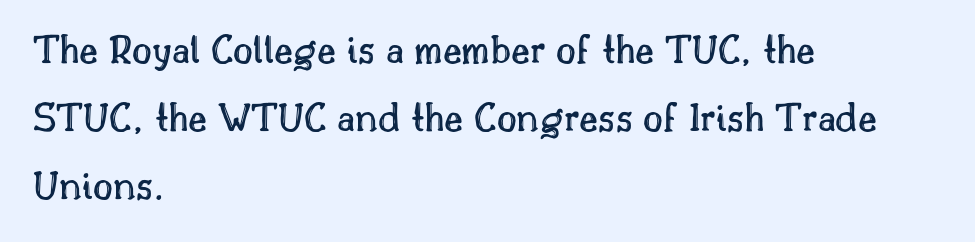
The image shows 43 px text type, upright; set left-aligned, normal line spacing (1.58x), normal letter spacing, not underlined; a small x-height.
